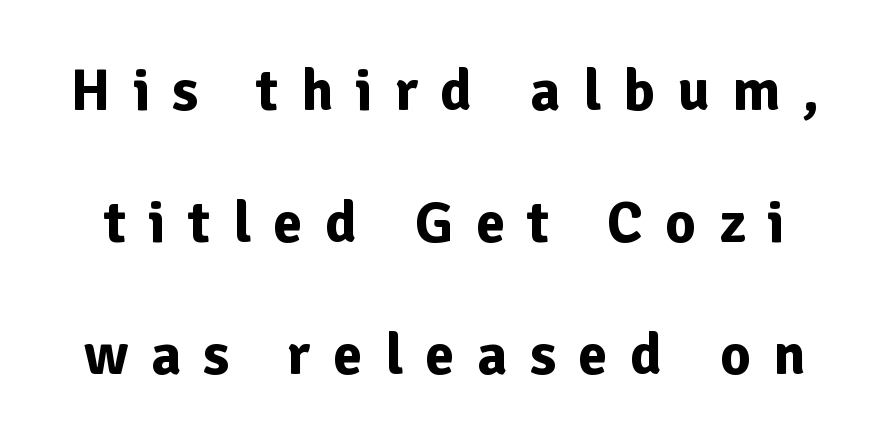
Tracking here is generous; glyphs stand well apart from one another. The specimen omits any rule beneath the text block's lines. What weight is shown? A full bold with thick strokes. Each letter keeps its own natural width here, so spacing adapts to shape.
